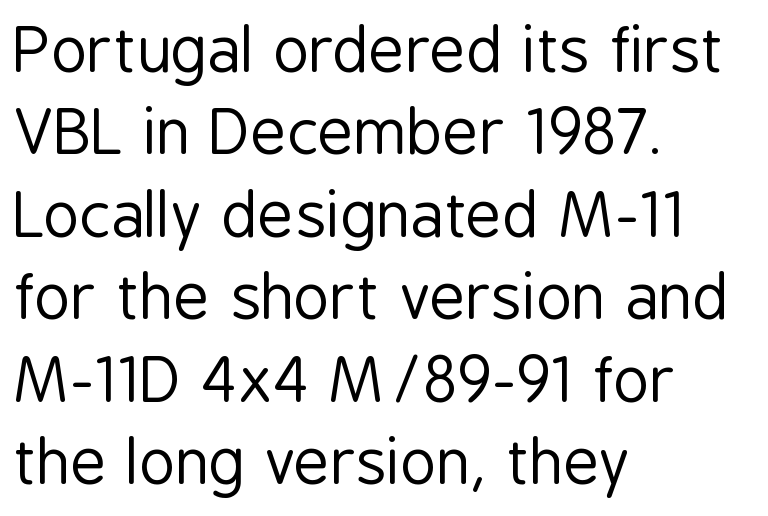
{"serif": "no", "italic": "no", "bold": "no", "weight": "regular", "width": "condensed", "stroke_contrast": "low", "x_height": "medium", "monospaced": "no", "underline": "no", "align": "left", "line_spacing": "normal", "line_spacing_ratio": 1.33, "letter_spacing": "normal", "letter_spacing_em": 0.0, "glyph_px": 62}
